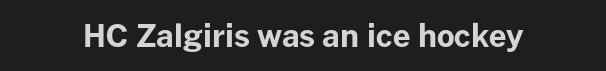
{"serif": "no", "italic": "no", "bold": "yes", "weight": "bold", "width": "normal", "stroke_contrast": "low", "x_height": "medium", "monospaced": "no", "underline": "no", "letter_spacing": "normal", "letter_spacing_em": 0.0, "glyph_px": 31}
